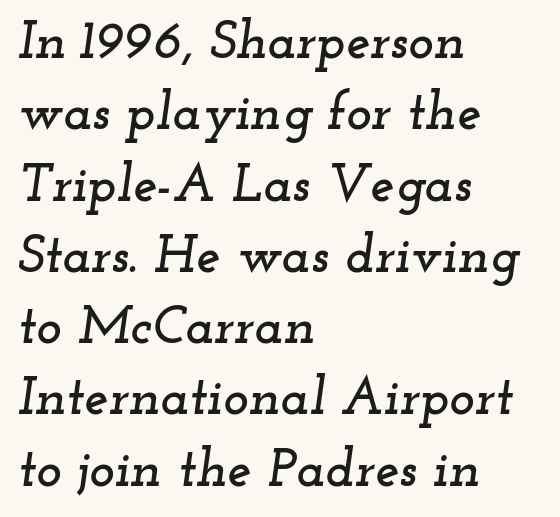
Q: Is the text italic (slanted)? A: Yes, it leans right by about 12 degrees.
Q: Is the typeface a serif or a sans-serif typeface? A: Serif.
Q: Is the text underlined? A: No.
Q: How is the paragraph aligned? A: Left-aligned.
Q: Is the spacing between letters normal or unusually wide? A: Normal.
Q: Is the spacing between lines tight, normal or loose? A: Normal.
Q: Width (condensed, normal, or wide)? A: Wide.
Q: Stroke contrast? A: Low.
Q: x-height? A: Small.
Q: Monospaced? A: No.
